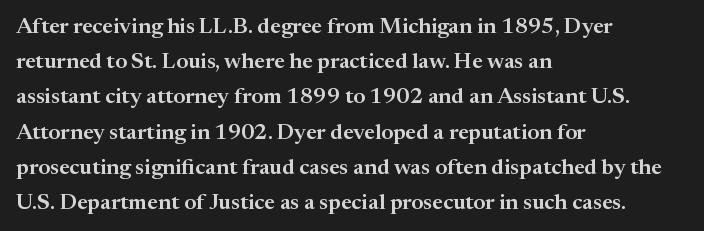
The image shows 22 px text type, upright; set left-aligned, normal line spacing (1.6x), normal letter spacing, not underlined.
